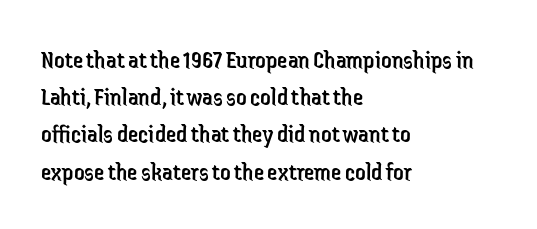
{"italic": "no", "bold": "no", "underline": "no", "align": "left", "line_spacing": "normal", "line_spacing_ratio": 1.43, "letter_spacing": "normal", "letter_spacing_em": 0.0, "glyph_px": 26}
